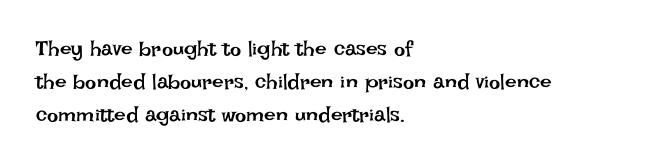
{"italic": "no", "bold": "no", "underline": "no", "align": "left", "line_spacing": "normal", "line_spacing_ratio": 1.58, "letter_spacing": "normal", "letter_spacing_em": 0.0, "glyph_px": 21}
